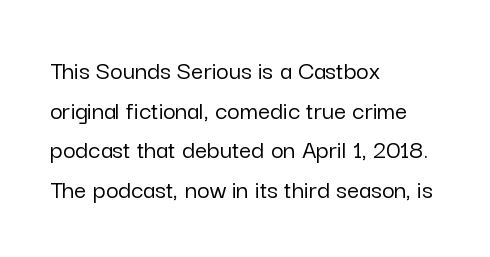
{"italic": "no", "underline": "no", "align": "left", "line_spacing": "normal", "line_spacing_ratio": 1.47, "letter_spacing": "normal", "letter_spacing_em": 0.0, "glyph_px": 27}
